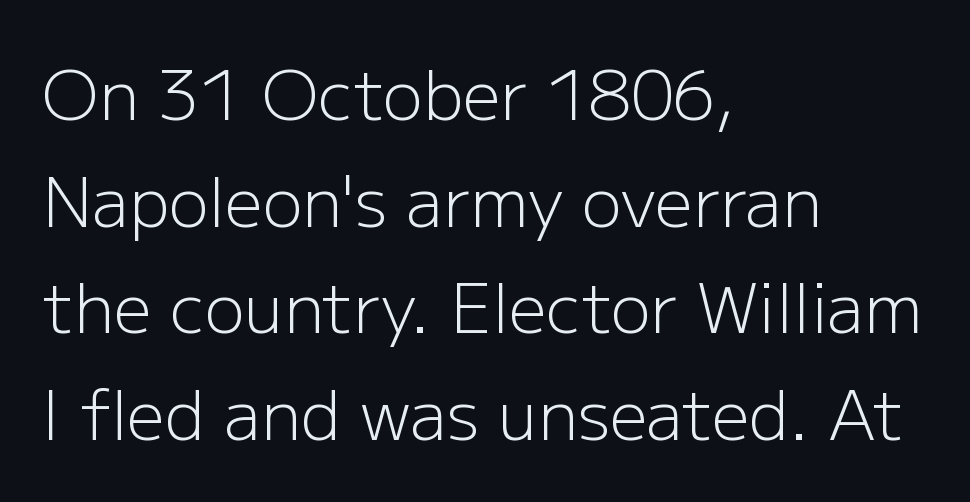
The image shows 67 px light sans-serif type, upright; set left-aligned, normal line spacing (1.59x), normal letter spacing, not underlined; low stroke contrast and a medium x-height.
